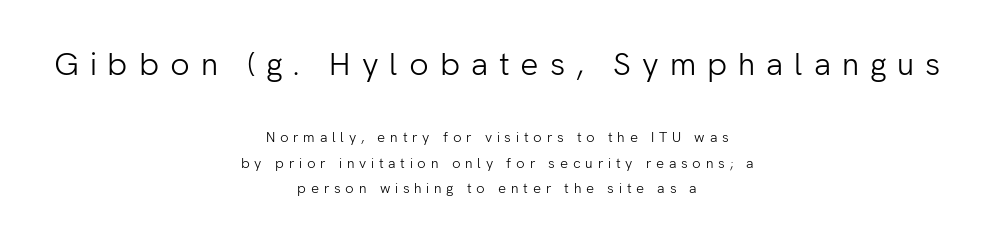
{"serif": "no", "italic": "no", "bold": "no", "weight": "light", "width": "normal", "stroke_contrast": "low", "x_height": "medium", "monospaced": "no", "underline": "no", "align": "center", "line_spacing_ratio": 1.83, "letter_spacing": "wide", "letter_spacing_em": 0.34, "larger_block": "first", "size_ratio": 2.29, "glyph_px": 32}
